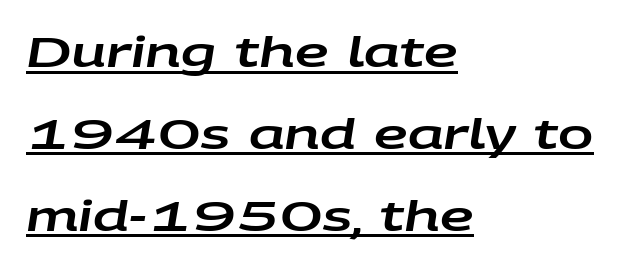
Q: Is the text italic (slanted)? A: Yes, it leans right by about 9 degrees.
Q: Is the text underlined? A: Yes.
Q: How is the paragraph aligned? A: Left-aligned.
Q: Is the spacing between letters normal or unusually wide? A: Normal.
Q: Is the spacing between lines tight, normal or loose? A: Loose.
Q: Width (condensed, normal, or wide)? A: Wide.
Q: Stroke contrast? A: Low.
Q: x-height? A: Large.
Q: Monospaced? A: No.
